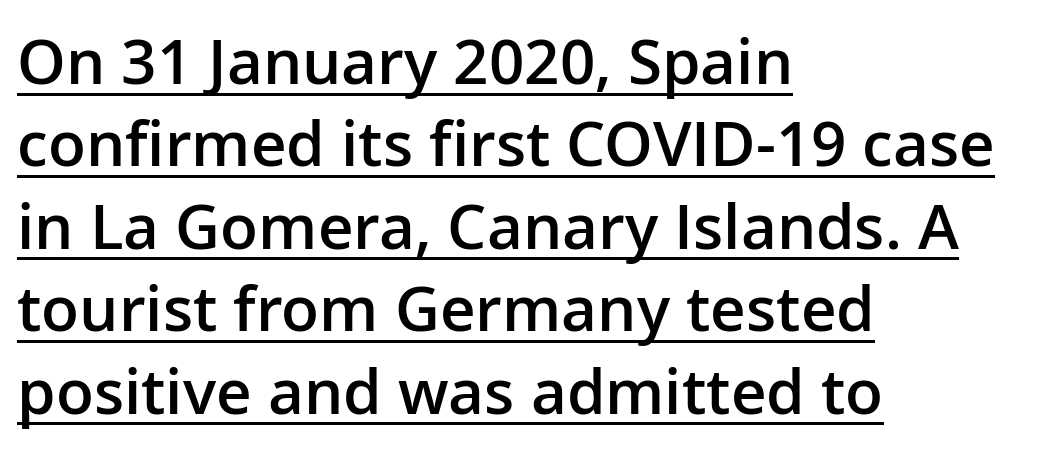
{"serif": "no", "italic": "no", "bold": "semi", "weight": "semibold", "width": "normal", "stroke_contrast": "low", "x_height": "medium", "monospaced": "no", "underline": "yes", "align": "left", "line_spacing": "normal", "line_spacing_ratio": 1.33, "letter_spacing": "normal", "letter_spacing_em": 0.0, "glyph_px": 62}
